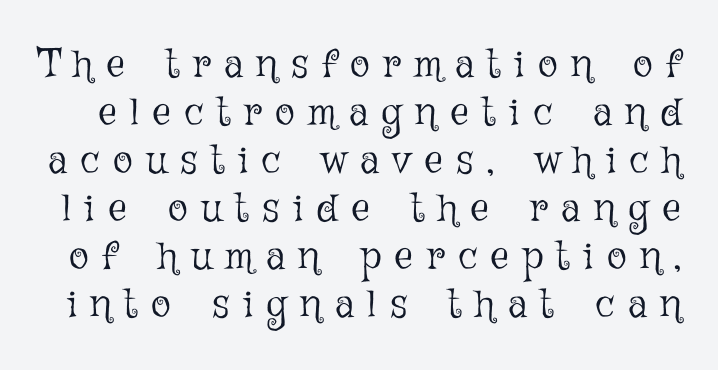
{"italic": "no", "bold": "no", "weight": "light", "width": "normal", "stroke_contrast": "low", "x_height": "medium", "monospaced": "no", "underline": "no", "line_spacing_ratio": 1.17, "letter_spacing": "wide", "letter_spacing_em": 0.33, "glyph_px": 41}
